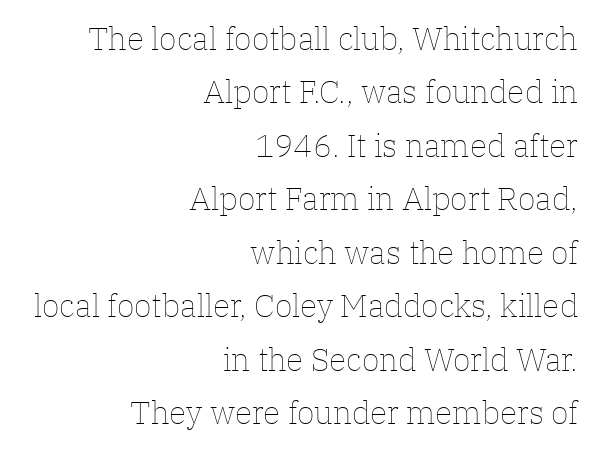
The image shows 32 px thin type, upright; set right-aligned, normal line spacing (1.67x), normal letter spacing, not underlined; low stroke contrast and a medium x-height.
